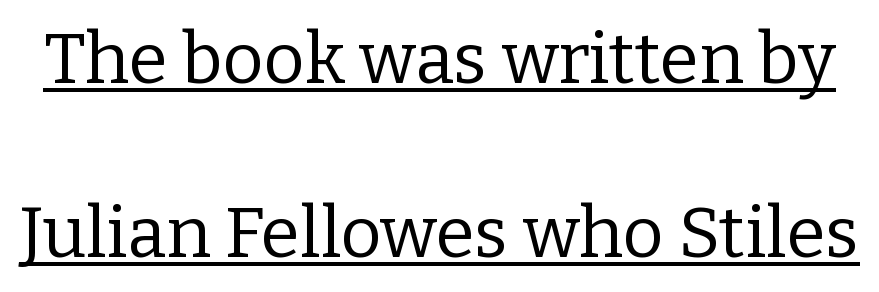
Q: Is the text bold? A: No.
Q: Is the text italic (slanted)? A: No, it is upright.
Q: Is the typeface a serif or a sans-serif typeface? A: Serif.
Q: Is the text underlined? A: Yes.
Q: Is the spacing between letters normal or unusually wide? A: Normal.
Q: Is the spacing between lines tight, normal or loose? A: Loose.
Q: Width (condensed, normal, or wide)? A: Normal.
Q: Stroke contrast? A: Low.
Q: x-height? A: Medium.
Q: Monospaced? A: No.
